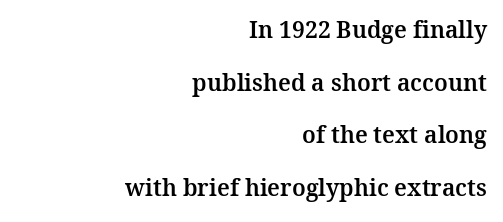
The image shows 23 px text type, upright; set right-aligned, loose line spacing (2.29x), normal letter spacing, not underlined.
